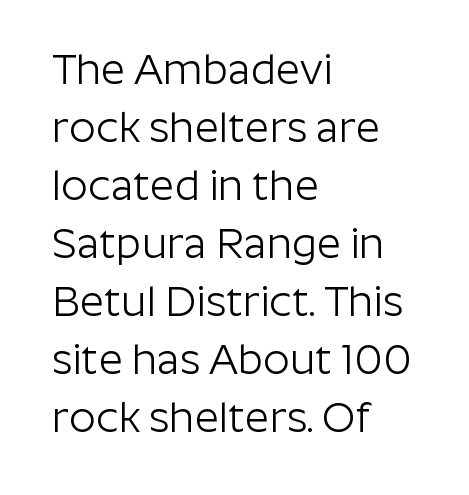
{"serif": "no", "italic": "no", "bold": "no", "weight": "light", "width": "normal", "stroke_contrast": "low", "x_height": "medium", "monospaced": "no", "underline": "no", "align": "left", "line_spacing": "normal", "line_spacing_ratio": 1.38, "letter_spacing": "normal", "letter_spacing_em": 0.0, "glyph_px": 42}
